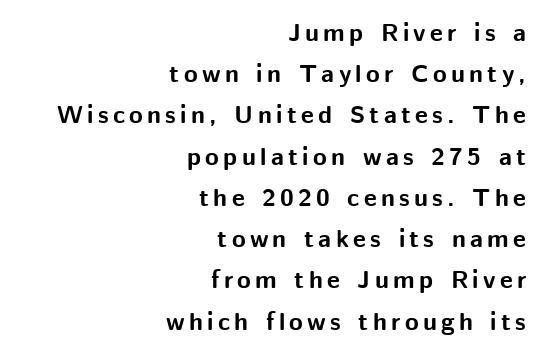
{"italic": "no", "bold": "yes", "underline": "no", "align": "right", "line_spacing": "normal", "line_spacing_ratio": 1.65, "glyph_px": 25}
